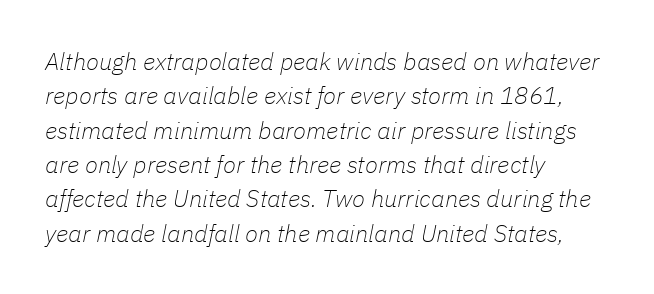
The image shows 24 px text type, italic (leaning right); set left-aligned, normal line spacing (1.43x), normal letter spacing, not underlined.
